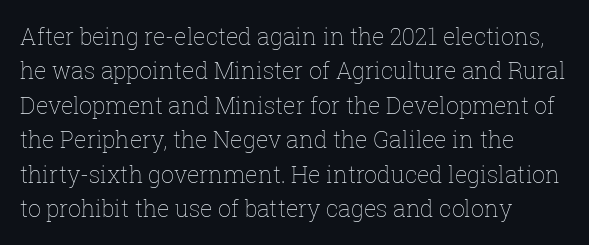
The image shows 23 px text type, upright; set left-aligned, normal line spacing (1.5x), normal letter spacing, not underlined.
